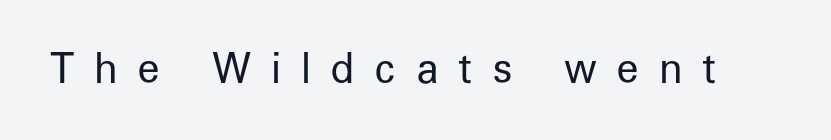
{"serif": "no", "italic": "no", "bold": "no", "weight": "regular", "width": "normal", "stroke_contrast": "low", "x_height": "medium", "monospaced": "no", "underline": "no", "letter_spacing": "wide", "letter_spacing_em": 0.49, "glyph_px": 40}
